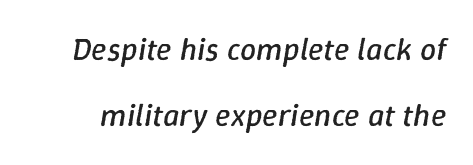
{"italic": "yes", "lean": "right", "slant_degrees": 9, "bold": "no", "weight": "regular", "width": "normal", "stroke_contrast": "low", "x_height": "medium", "monospaced": "no", "underline": "no", "line_spacing": "loose", "line_spacing_ratio": 2.07, "letter_spacing": "normal", "letter_spacing_em": 0.0, "glyph_px": 32}
